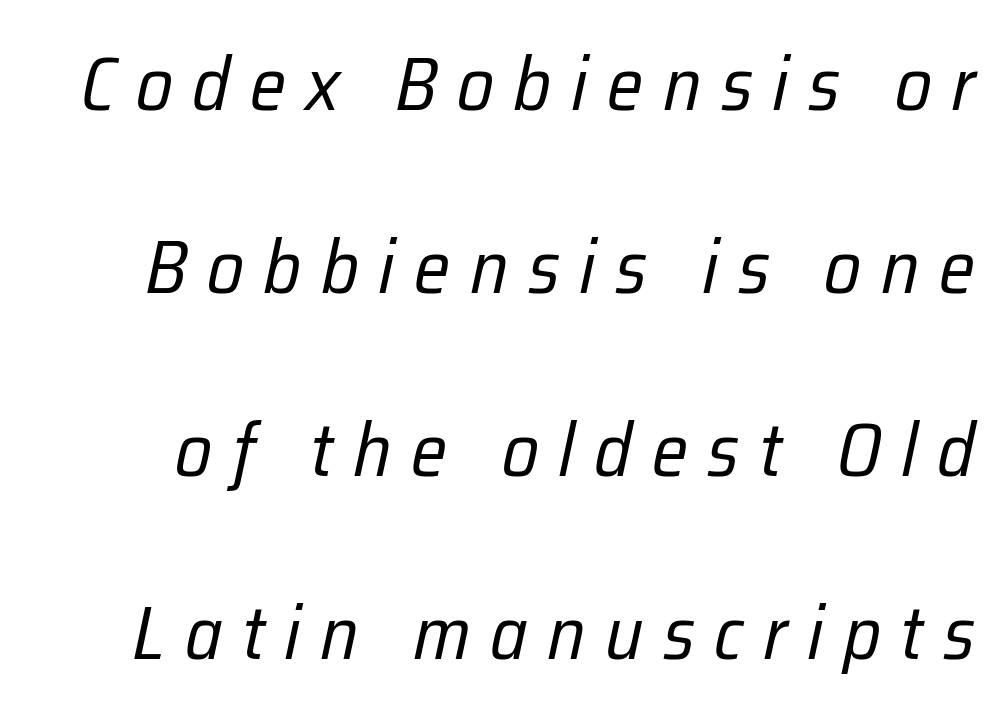
The image shows 75 px regular-weight, condensed type, italic (leaning right); set loose line spacing (2.44x), unusually wide letter spacing (+0.26 em), not underlined; low stroke contrast and a medium x-height.
